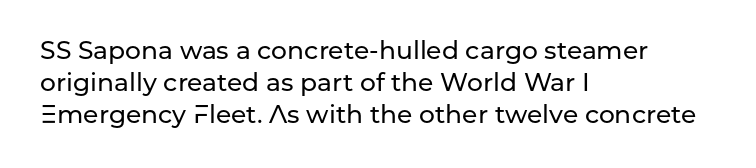
Q: Is the text italic (slanted)? A: No, it is upright.
Q: Is the text underlined? A: No.
Q: How is the paragraph aligned? A: Left-aligned.
Q: Is the spacing between letters normal or unusually wide? A: Normal.
Q: Is the spacing between lines tight, normal or loose? A: Normal.
